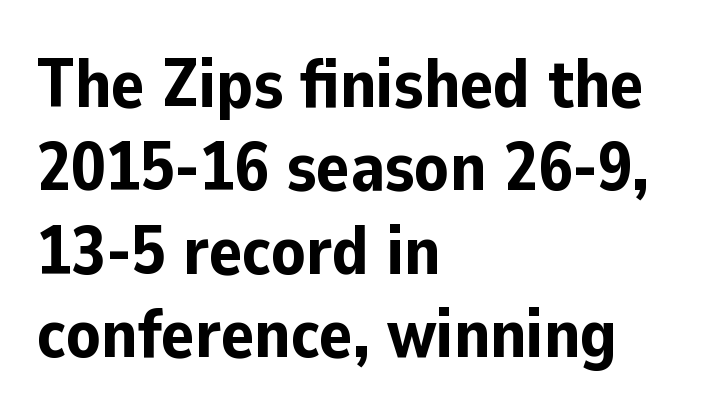
{"serif": "no", "italic": "no", "bold": "yes", "weight": "bold", "width": "normal", "stroke_contrast": "low", "x_height": "medium", "monospaced": "no", "underline": "no", "align": "left", "line_spacing_ratio": 1.21, "letter_spacing": "normal", "letter_spacing_em": 0.0, "glyph_px": 69}
